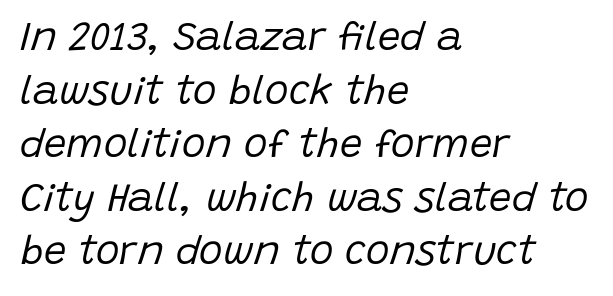
The font is comparable to plain body text, perhaps lighter. The text block is weighted toward the left margin, trailing off unevenly rightward. The baseline area is clear. This block has exactly the height ordinary leading produces. In terms of letterspacing, this is plain default setting. The whole block is typeset with a tilt.
